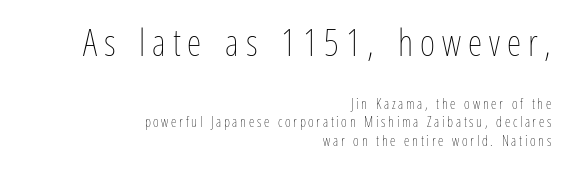
The image shows 37 px thin, condensed type, upright; set right-aligned, normal line spacing (1.31x), not underlined; the first (top) block is 2.64x larger; low stroke contrast and a medium x-height.
